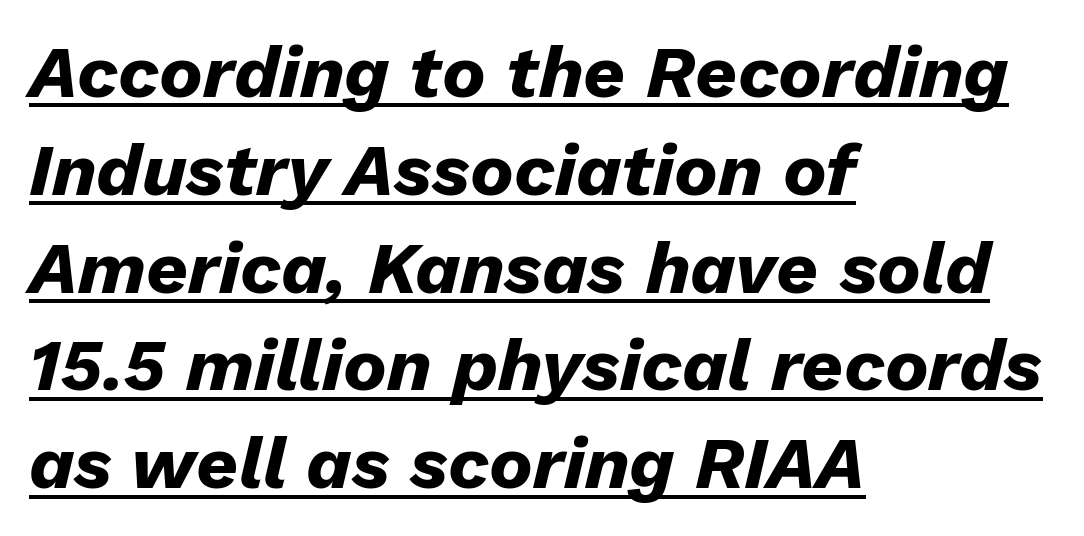
{"italic": "yes", "lean": "right", "slant_degrees": 13, "bold": "yes", "weight": "heavy", "width": "normal", "stroke_contrast": "low", "x_height": "medium", "monospaced": "no", "underline": "yes", "align": "left", "line_spacing": "normal", "line_spacing_ratio": 1.34, "letter_spacing": "normal", "letter_spacing_em": 0.0, "glyph_px": 73}
